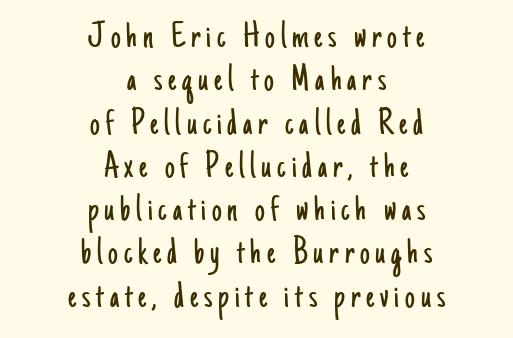
The typesetter chose a symmetrical, centered arrangement here. Varying glyph widths throughout — classic text-font behaviour. This sample uses an upright cut, with every glyph sitting square on the baseline. The area under the type is left untouched. The characters are drawn with everyday or finer stroke widths.
